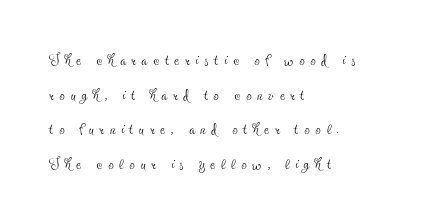
Q: Is the text bold? A: No.
Q: Is the text underlined? A: No.
Q: How is the paragraph aligned? A: Left-aligned.
Q: Is the spacing between letters normal or unusually wide? A: Unusually wide.
Q: Is the spacing between lines tight, normal or loose? A: Normal.
